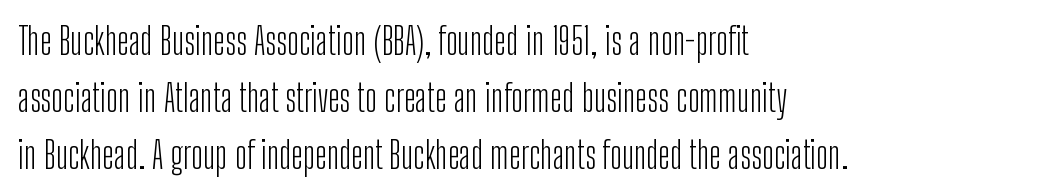
Q: Is the text bold? A: No.
Q: Is the text italic (slanted)? A: No, it is upright.
Q: Is the typeface a serif or a sans-serif typeface? A: Sans-serif.
Q: Is the text underlined? A: No.
Q: How is the paragraph aligned? A: Left-aligned.
Q: Is the spacing between letters normal or unusually wide? A: Normal.
Q: Is the spacing between lines tight, normal or loose? A: Normal.
Q: Width (condensed, normal, or wide)? A: Condensed.
Q: Stroke contrast? A: Low.
Q: x-height? A: Medium.
Q: Monospaced? A: No.
